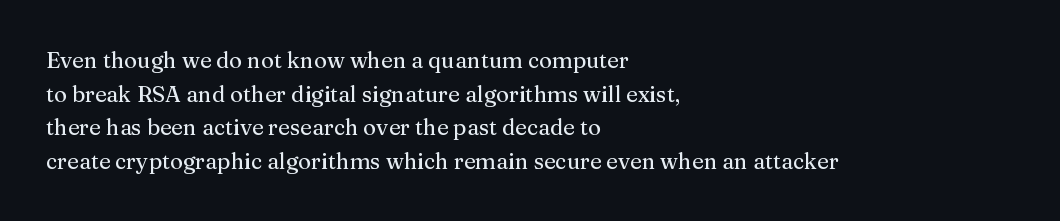
{"italic": "no", "underline": "no", "align": "left", "line_spacing": "normal", "line_spacing_ratio": 1.53, "letter_spacing": "normal", "letter_spacing_em": 0.0, "glyph_px": 22}
